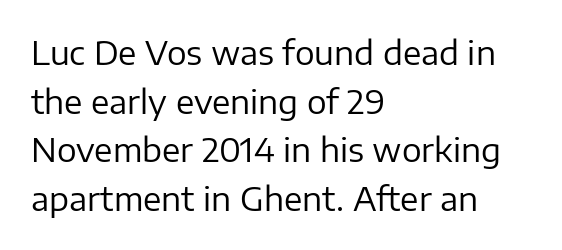
You can tell it's not italic because the verticals are truly vertical. On a weight scale, this lands at 450 or below. This rendering leaves character spacing at its baseline value. The letters advance in unequal steps, a hallmark of proportional type. Does the leading feel generous? No, just average.
